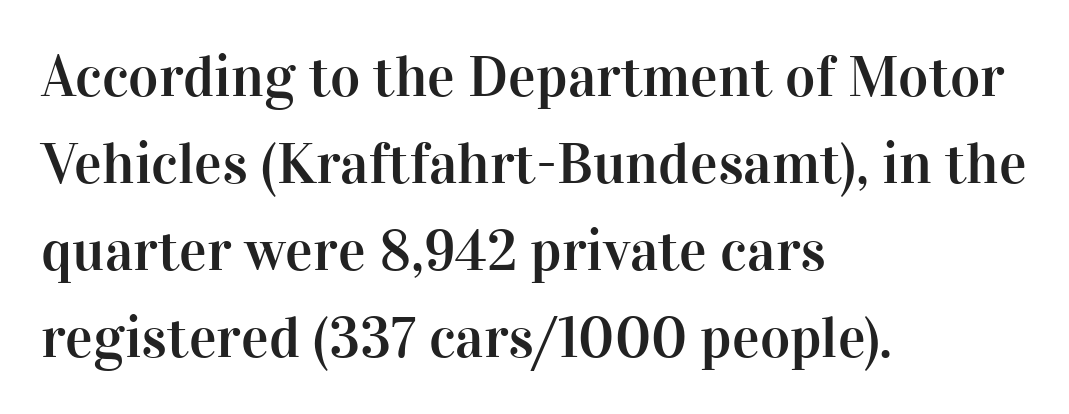
{"serif": "yes", "italic": "no", "width": "normal", "stroke_contrast": "high", "x_height": "medium", "monospaced": "no", "underline": "no", "align": "left", "line_spacing": "normal", "line_spacing_ratio": 1.5, "letter_spacing": "normal", "letter_spacing_em": 0.0, "glyph_px": 58}
